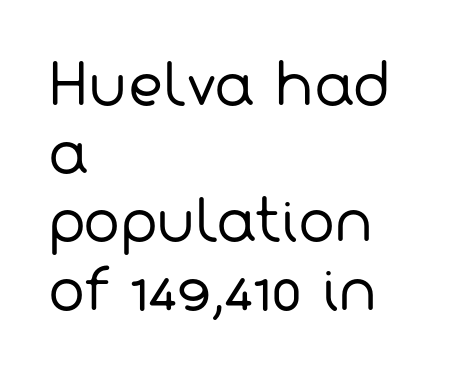
The letters carry no serifs — their stems end cleanly without finishing strokes. Is the letter spacing exaggerated? No — it looks like the ordinary default. This rendering uses left alignment, leaving the right contour irregular. Unmarked baselines from the first word to the last.
